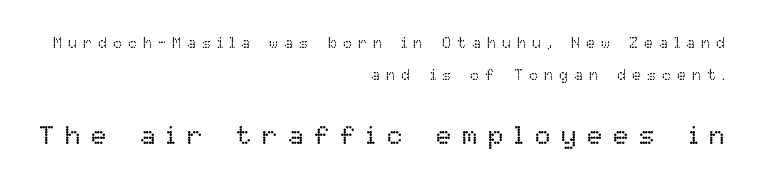
Q: Is the text bold? A: No.
Q: Is the text italic (slanted)? A: No, it is upright.
Q: Is the text underlined? A: No.
Q: How is the paragraph aligned? A: Right-aligned.
Q: Is the spacing between letters normal or unusually wide? A: Unusually wide.
Q: Is the spacing between lines tight, normal or loose? A: Loose.
Q: Which block of text is set in a larger size, the first (top) or the second (bottom)? A: The second (bottom) one.
